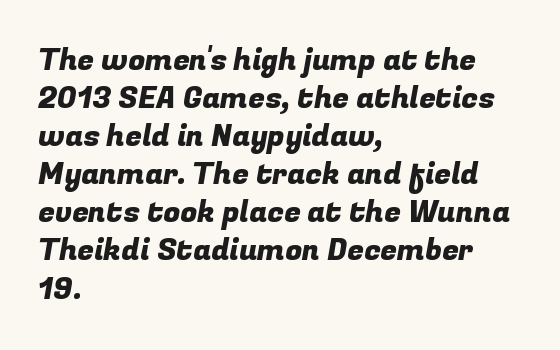
The image shows 30 px sans-serif type; set left-aligned, normal line spacing (1.27x), normal letter spacing, not underlined; low stroke contrast and a medium x-height.
